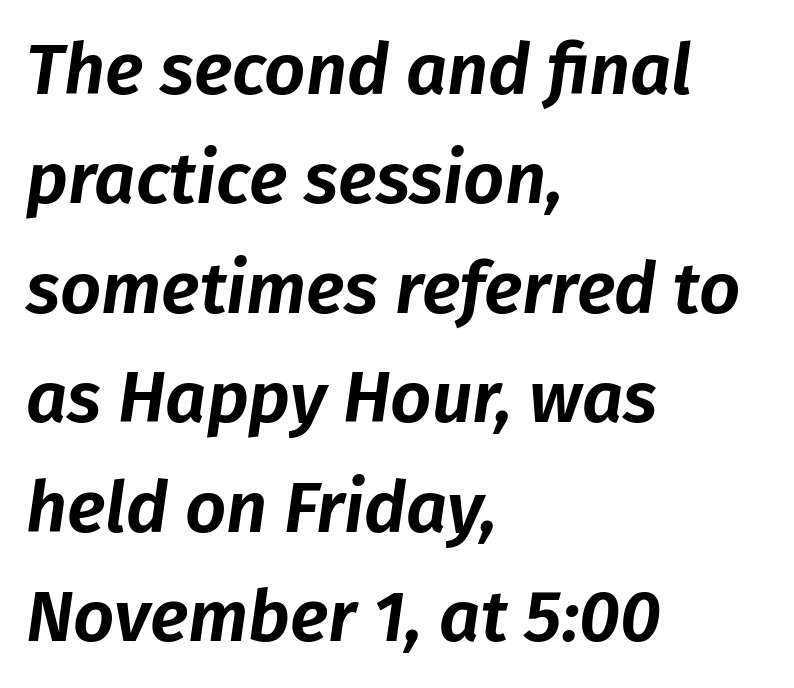
Type without underlining. The text carries the slant typical of an italic or oblique font. The lines sit at an ordinary, default distance from one another. Spacing verdict: proportional, widths tailored to each character. You could call the tracking neutral — neither tight nor loose.
